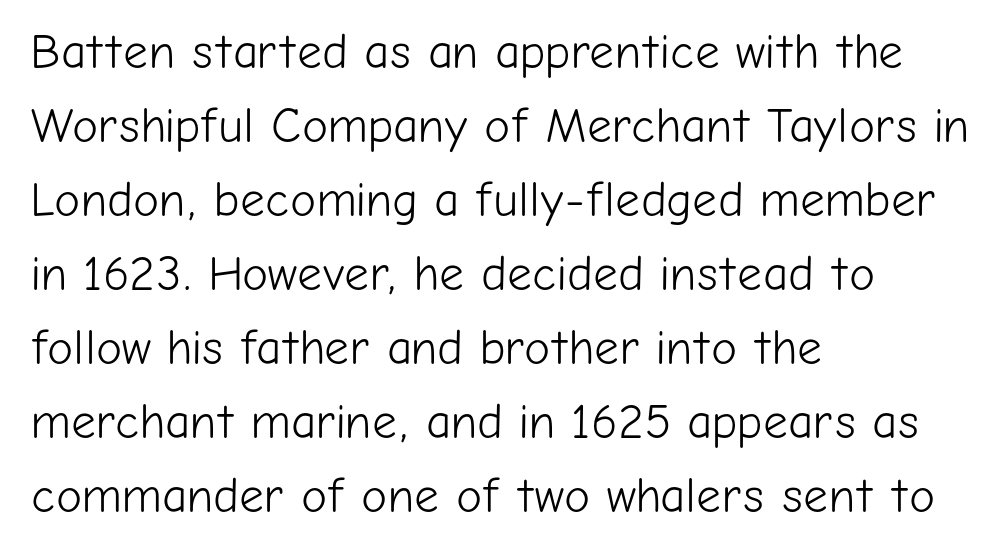
The image shows 49 px light sans-serif type, upright; set left-aligned, normal line spacing (1.51x), normal letter spacing, not underlined; low stroke contrast and a medium x-height.
